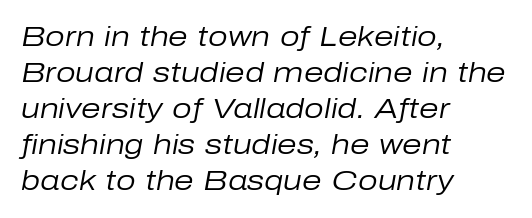
The image shows 28 px regular-weight type, italic (leaning right); set left-aligned, normal line spacing (1.29x), normal letter spacing, not underlined; low stroke contrast and a medium x-height.
